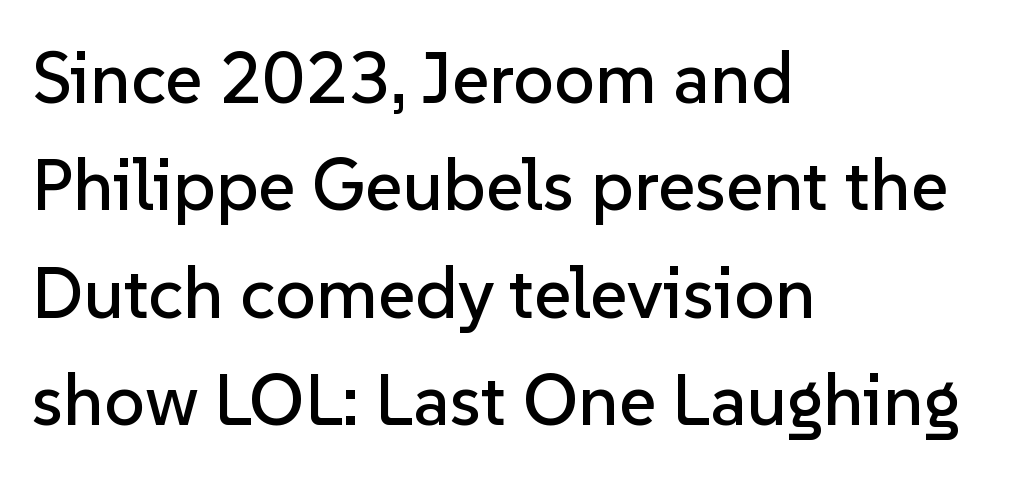
The image shows 72 px sans-serif type, upright; set left-aligned, normal line spacing (1.49x), normal letter spacing, not underlined; low stroke contrast and a medium x-height.
